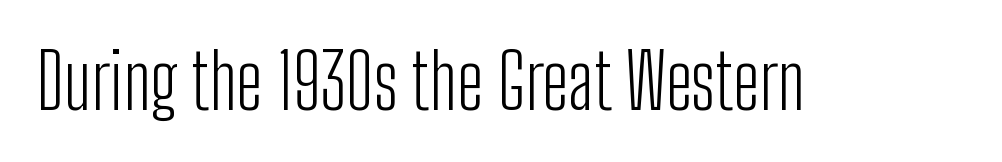
The image shows 75 px light, condensed sans-serif type, upright; set normal letter spacing, not underlined; low stroke contrast and a medium x-height.
